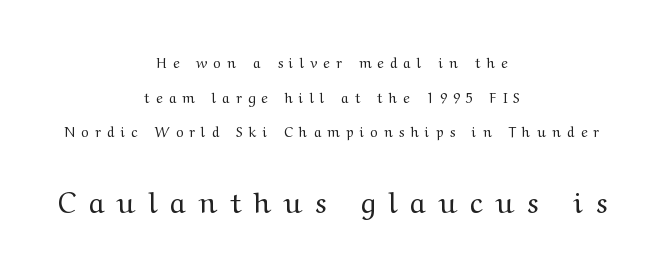
Compared with typical paragraphs, the rows here are farther apart. The lettering stays uniformly vertical, giving the passage a roman look. Character widths vary here, with narrow letters taking less room than wide ones. The characters display serif detailing at their extremities. How are the letters spaced? Widely, with obvious added tracking. Two sizes are in play, and the larger belongs to the second block.
